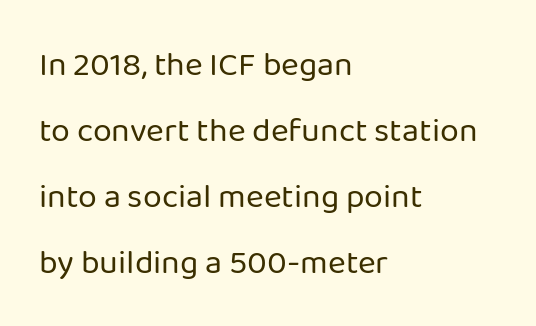
The image shows 34 px regular-weight sans-serif type, upright; set left-aligned, loose line spacing (1.94x), normal letter spacing, not underlined; low stroke contrast and a medium x-height.
